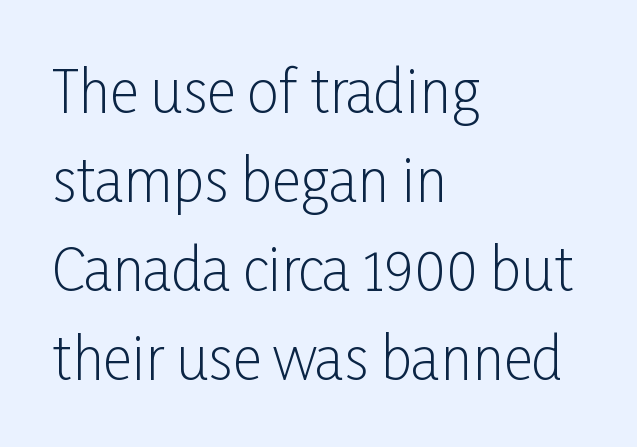
Q: Is the text bold? A: No.
Q: Is the text italic (slanted)? A: No, it is upright.
Q: Is the typeface a serif or a sans-serif typeface? A: Sans-serif.
Q: Is the text underlined? A: No.
Q: How is the paragraph aligned? A: Left-aligned.
Q: Is the spacing between letters normal or unusually wide? A: Normal.
Q: Is the spacing between lines tight, normal or loose? A: Normal.
Q: Width (condensed, normal, or wide)? A: Condensed.
Q: Stroke contrast? A: Low.
Q: x-height? A: Medium.
Q: Monospaced? A: No.
